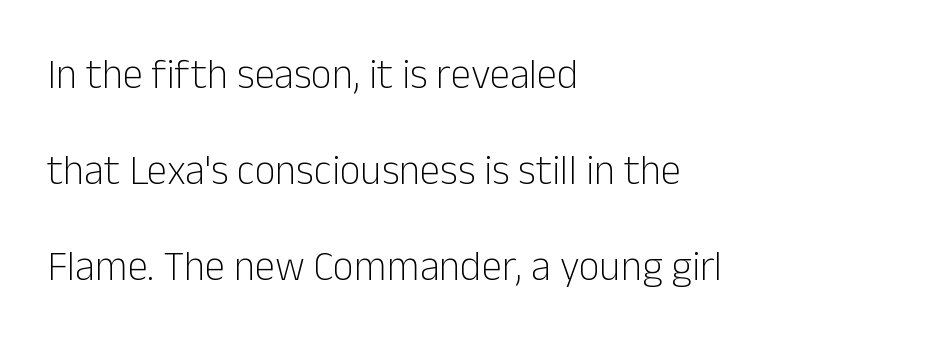
The zone under the glyphs is completely vacant. Characters follow at the spacing the type designer built in. Posture: upright roman. The weight would be labelled regular, book, light, or lighter still. Summary of vertical rhythm: relaxed, with wide interline spacing. Are there feet on the stems? There aren't — it's a sans.
